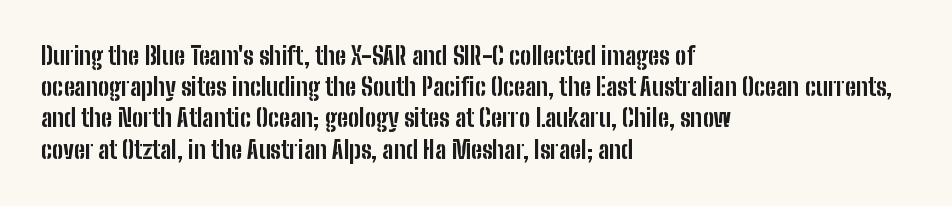
The image shows 24 px bold type, upright; set left-aligned, normal line spacing (1.3x), normal letter spacing, not underlined.
